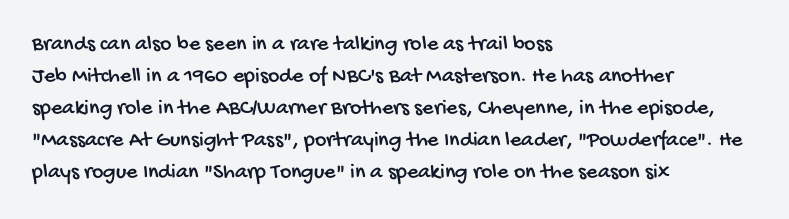
The image shows 22 px text type; set left-aligned, normal line spacing (1.46x), normal letter spacing, not underlined.
